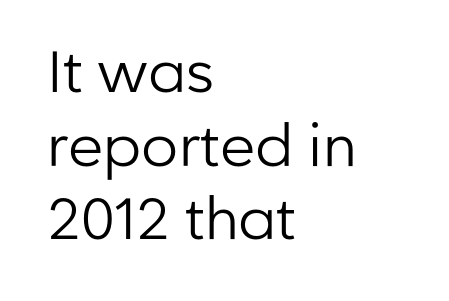
Q: Is the text bold? A: No.
Q: Is the text italic (slanted)? A: No, it is upright.
Q: Is the typeface a serif or a sans-serif typeface? A: Sans-serif.
Q: Is the text underlined? A: No.
Q: How is the paragraph aligned? A: Left-aligned.
Q: Is the spacing between letters normal or unusually wide? A: Normal.
Q: Is the spacing between lines tight, normal or loose? A: Normal.
Q: Width (condensed, normal, or wide)? A: Normal.
Q: Stroke contrast? A: Low.
Q: x-height? A: Medium.
Q: Monospaced? A: No.
